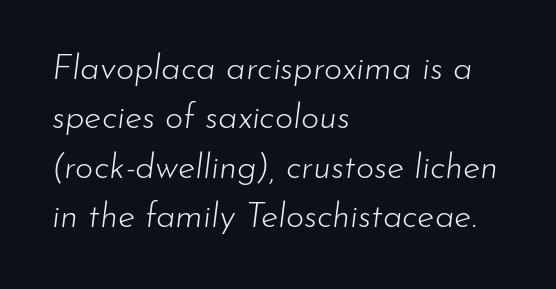
{"italic": "yes", "lean": "right", "slant_degrees": 7, "bold": "no", "weight": "light", "width": "normal", "stroke_contrast": "low", "x_height": "small", "monospaced": "no", "underline": "no", "align": "left", "line_spacing": "normal", "line_spacing_ratio": 1.41, "letter_spacing": "normal", "letter_spacing_em": 0.0, "glyph_px": 35}
